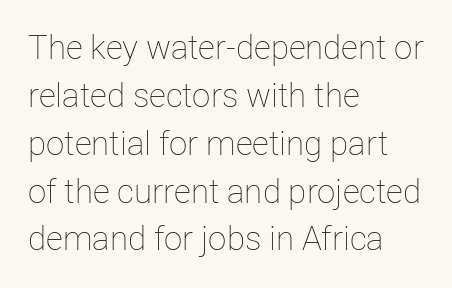
The letters stand upright; this is a roman face. The rag falls on the right side of this text block. Characters follow at the spacing the type designer built in. Rule under the text: the space is simply empty. The face used here is proportionally spaced, like ordinary book or web type.
